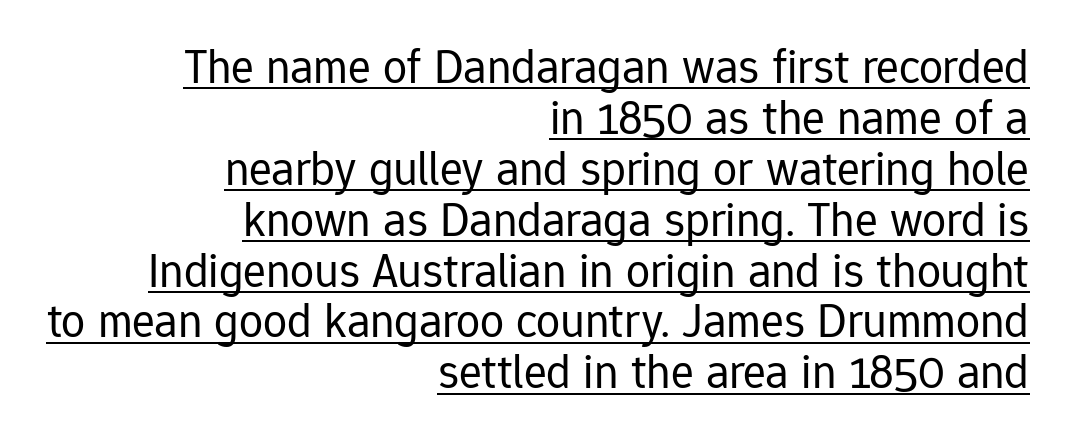
{"serif": "no", "italic": "no", "bold": "no", "weight": "regular", "width": "normal", "stroke_contrast": "low", "x_height": "medium", "monospaced": "no", "underline": "yes", "align": "right", "line_spacing": "tight", "line_spacing_ratio": 1.06, "letter_spacing": "normal", "letter_spacing_em": 0.0, "glyph_px": 48}
